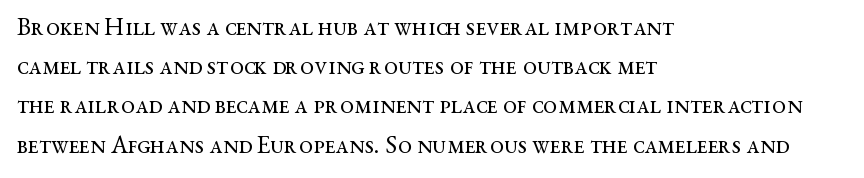
{"italic": "no", "bold": "no", "underline": "no", "align": "left", "line_spacing": "normal", "line_spacing_ratio": 1.57, "letter_spacing": "normal", "letter_spacing_em": 0.0, "glyph_px": 25}
